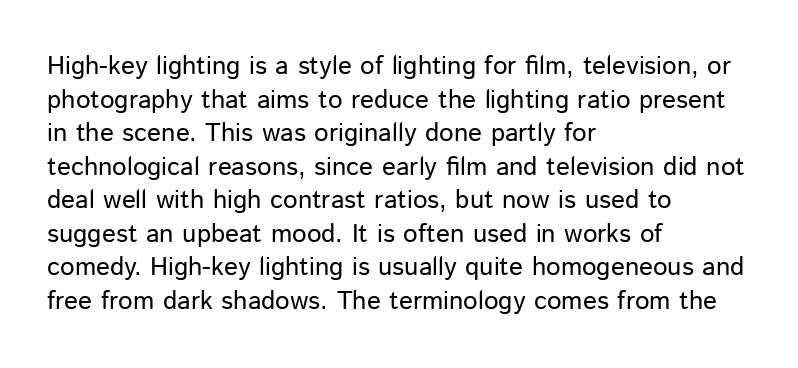
The image shows 26 px text type, upright; set left-aligned, normal line spacing (1.29x), normal letter spacing, not underlined.
